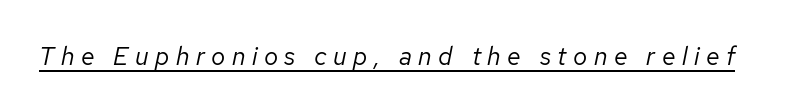
You could only call the tracking loose — the letters float apart. Compared with a typical body face, this is equally light or lighter still. It's the slanting kind of type. The string is rendered with underlining switched on.
